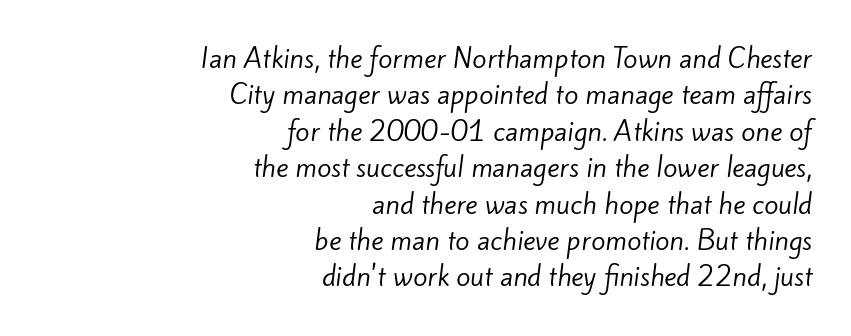
Q: Is the text bold? A: No.
Q: Is the text underlined? A: No.
Q: How is the paragraph aligned? A: Right-aligned.
Q: Is the spacing between letters normal or unusually wide? A: Normal.
Q: Is the spacing between lines tight, normal or loose? A: Normal.
